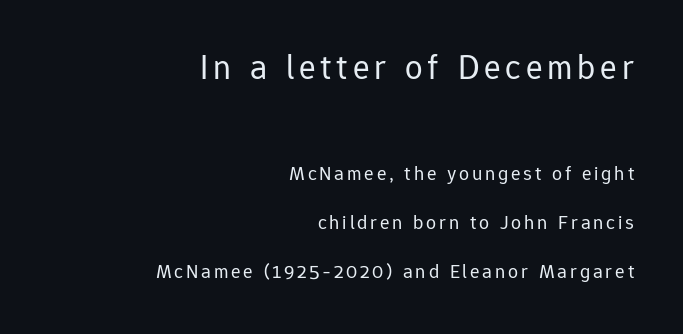
Q: Is the text bold? A: No.
Q: Is the text italic (slanted)? A: No, it is upright.
Q: Is the typeface a serif or a sans-serif typeface? A: Sans-serif.
Q: Is the text underlined? A: No.
Q: How is the paragraph aligned? A: Right-aligned.
Q: Is the spacing between lines tight, normal or loose? A: Loose.
Q: Which block of text is set in a larger size, the first (top) or the second (bottom)? A: The first (top) one.
Q: Width (condensed, normal, or wide)? A: Normal.
Q: Stroke contrast? A: Low.
Q: x-height? A: Medium.
Q: Monospaced? A: No.
